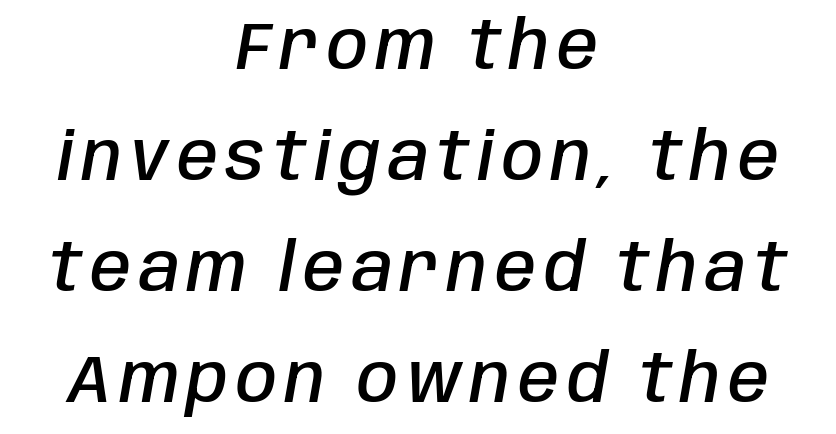
{"italic": "yes", "lean": "right", "slant_degrees": 10, "bold": "semi", "weight": "semibold", "width": "condensed", "stroke_contrast": "low", "x_height": "large", "monospaced": "no", "underline": "no", "align": "center", "line_spacing": "normal", "line_spacing_ratio": 1.68, "glyph_px": 66}
